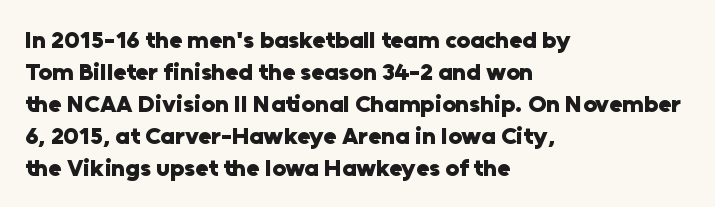
How are the letters spaced? Ordinarily, with no added tracking. Left-aligned paragraph, ragged on the right. The rows are spaced the way most documents space them. The glyphs are unaccompanied by any horizontal stroke below them. Weight check: bold — yes, fully. Ordinary non-slanted type is in use.
